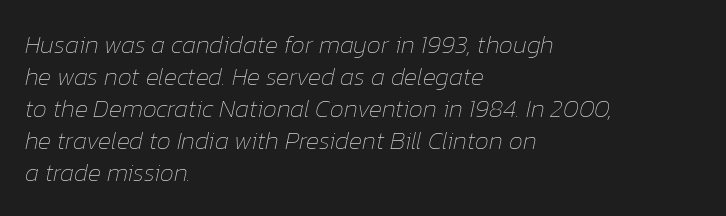
The font sits on the lighter half of the weight spectrum, regular included. Compared with typical paragraphs, the rows here are spaced about the same. All the whitespace from short lines collects on the right. Students, note that the glyphs here touch the page at normal intervals.
